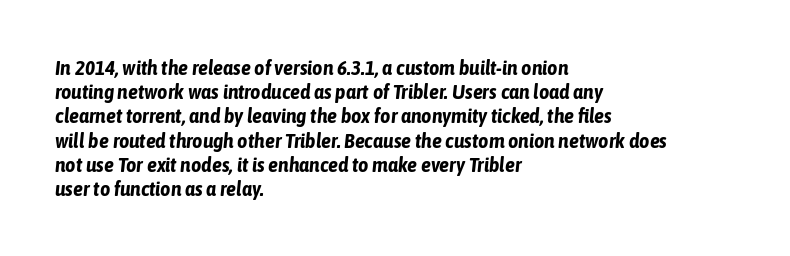
Q: Is the text bold? A: Yes.
Q: Is the text italic (slanted)? A: Yes, it leans right by about 6 degrees.
Q: Is the text underlined? A: No.
Q: How is the paragraph aligned? A: Left-aligned.
Q: Is the spacing between letters normal or unusually wide? A: Normal.
